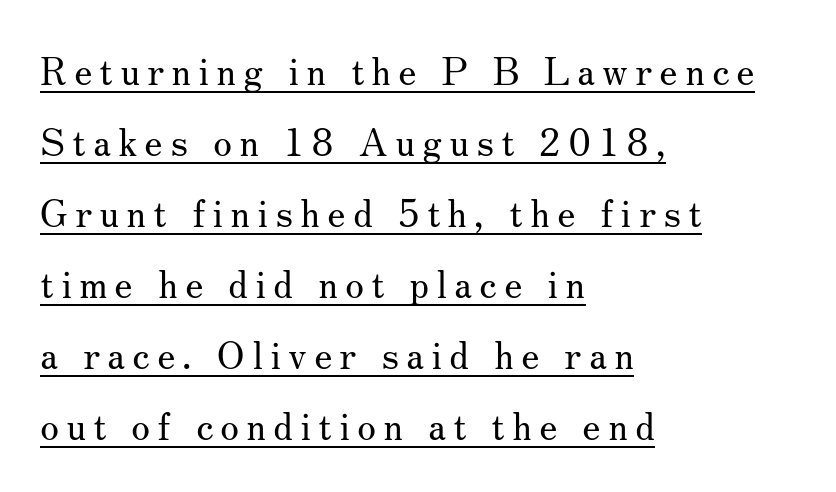
Does the copy run flush right? No — it runs flush left. A baseline rule has been typeset under these characters. This rendering employs a face with finishing strokes, i.e., a serif. Varying glyph widths throughout — classic text-font behaviour. Ink coverage per letter is moderate at most.
